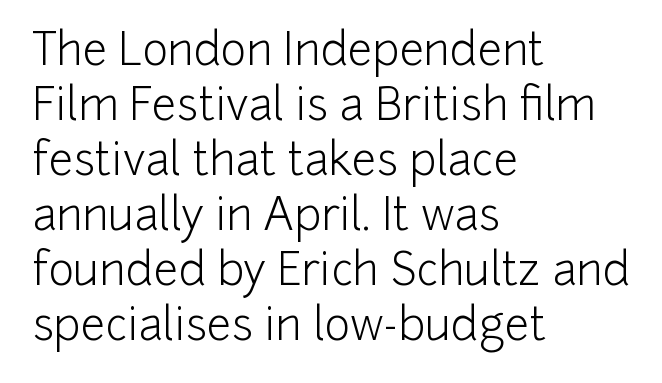
{"serif": "no", "italic": "no", "bold": "no", "weight": "light", "width": "normal", "stroke_contrast": "low", "x_height": "medium", "monospaced": "no", "underline": "no", "align": "left", "line_spacing": "normal", "line_spacing_ratio": 1.25, "letter_spacing": "normal", "letter_spacing_em": 0.0, "glyph_px": 44}
